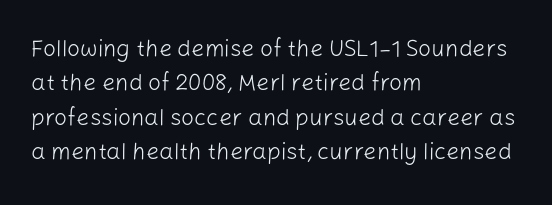
{"italic": "no", "bold": "no", "underline": "no", "align": "left", "line_spacing": "normal", "line_spacing_ratio": 1.5, "letter_spacing": "normal", "letter_spacing_em": 0.0, "glyph_px": 23}
